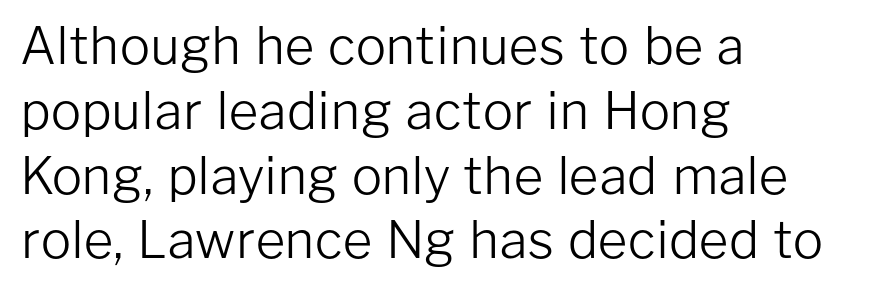
{"serif": "no", "italic": "no", "bold": "no", "weight": "light", "width": "normal", "stroke_contrast": "low", "x_height": "medium", "monospaced": "no", "underline": "no", "align": "left", "line_spacing": "normal", "line_spacing_ratio": 1.27, "letter_spacing": "normal", "letter_spacing_em": 0.0, "glyph_px": 51}
